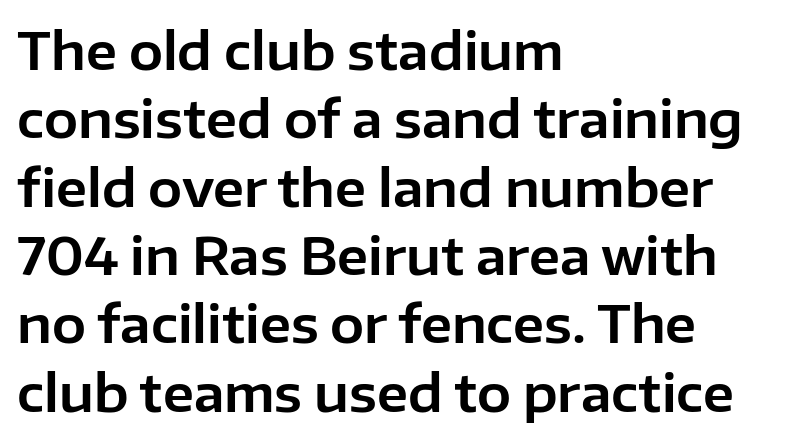
The image shows 51 px sans-serif type, upright; set left-aligned, normal line spacing (1.34x), normal letter spacing, not underlined; low stroke contrast and a medium x-height.
